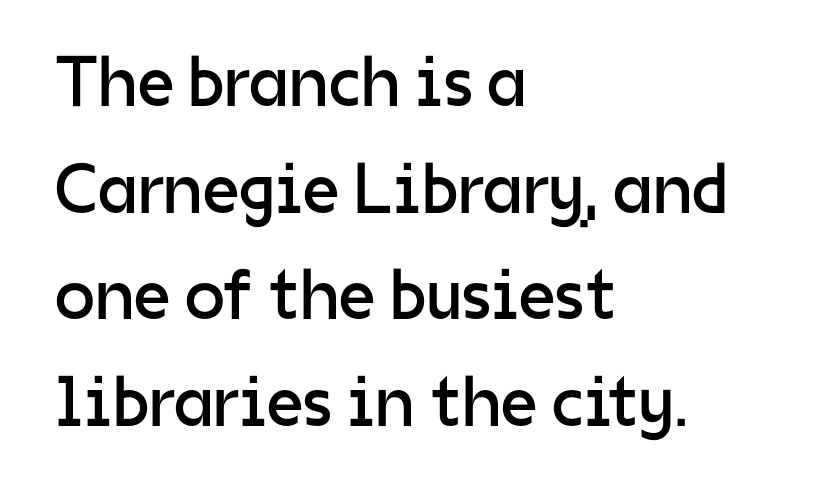
Q: Is the text bold? A: No.
Q: Is the text italic (slanted)? A: No, it is upright.
Q: Is the typeface a serif or a sans-serif typeface? A: Sans-serif.
Q: Is the text underlined? A: No.
Q: How is the paragraph aligned? A: Left-aligned.
Q: Is the spacing between letters normal or unusually wide? A: Normal.
Q: Is the spacing between lines tight, normal or loose? A: Normal.
Q: Width (condensed, normal, or wide)? A: Normal.
Q: Stroke contrast? A: Low.
Q: x-height? A: Medium.
Q: Monospaced? A: No.
